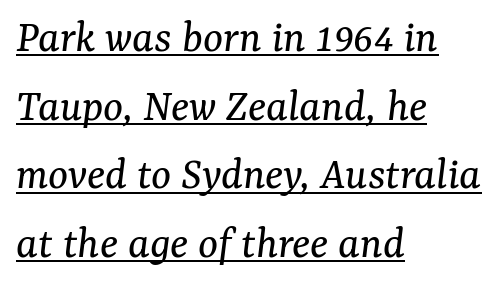
The image shows 47 px regular-weight serif type, italic (leaning right); set left-aligned, normal line spacing (1.46x), normal letter spacing, underlined; medium stroke contrast and a medium x-height.
